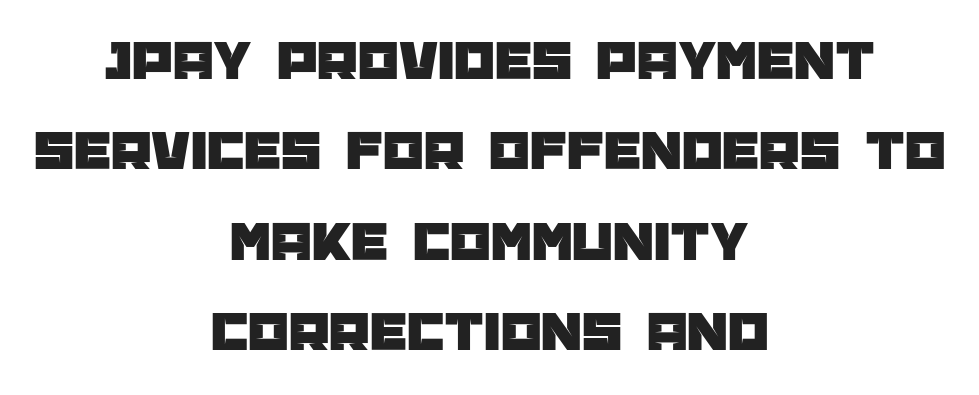
{"serif": "no", "italic": "no", "width": "normal", "stroke_contrast": "low", "x_height": "large", "monospaced": "no", "underline": "no", "align": "center", "line_spacing": "normal", "line_spacing_ratio": 1.56, "letter_spacing": "normal", "letter_spacing_em": 0.0, "glyph_px": 58}
